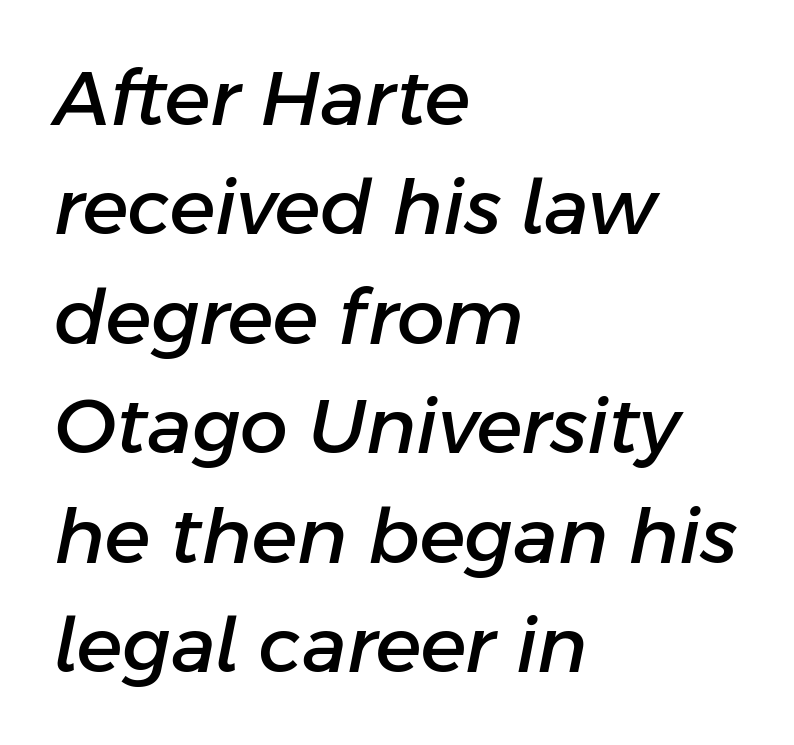
{"italic": "yes", "lean": "right", "slant_degrees": 11, "width": "normal", "stroke_contrast": "low", "x_height": "medium", "monospaced": "no", "underline": "no", "align": "left", "line_spacing": "normal", "line_spacing_ratio": 1.44, "letter_spacing": "normal", "letter_spacing_em": 0.0, "glyph_px": 76}
